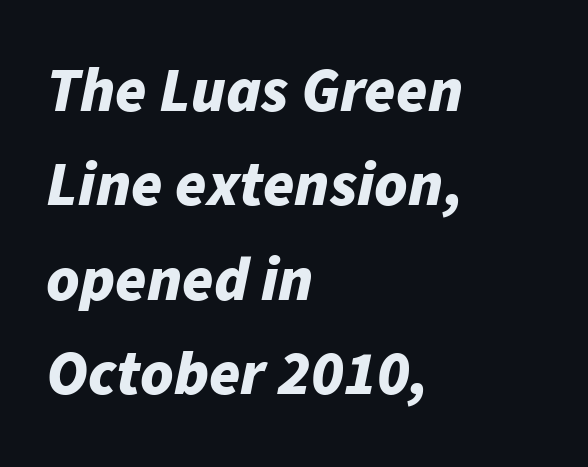
Q: Is the text bold? A: Yes.
Q: Is the text italic (slanted)? A: Yes, it leans right by about 11 degrees.
Q: Is the text underlined? A: No.
Q: How is the paragraph aligned? A: Left-aligned.
Q: Is the spacing between letters normal or unusually wide? A: Normal.
Q: Is the spacing between lines tight, normal or loose? A: Normal.
Q: Width (condensed, normal, or wide)? A: Normal.
Q: Stroke contrast? A: Low.
Q: x-height? A: Medium.
Q: Monospaced? A: No.
